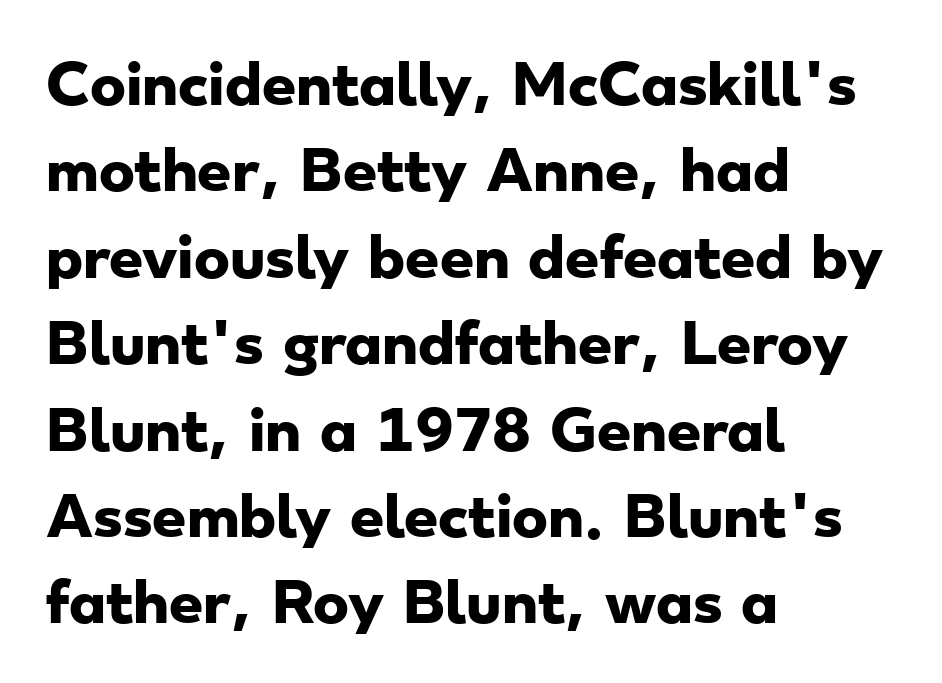
The image shows 54 px heavy, wide sans-serif type; set left-aligned, normal line spacing (1.6x), normal letter spacing, not underlined; low stroke contrast and a small x-height.
